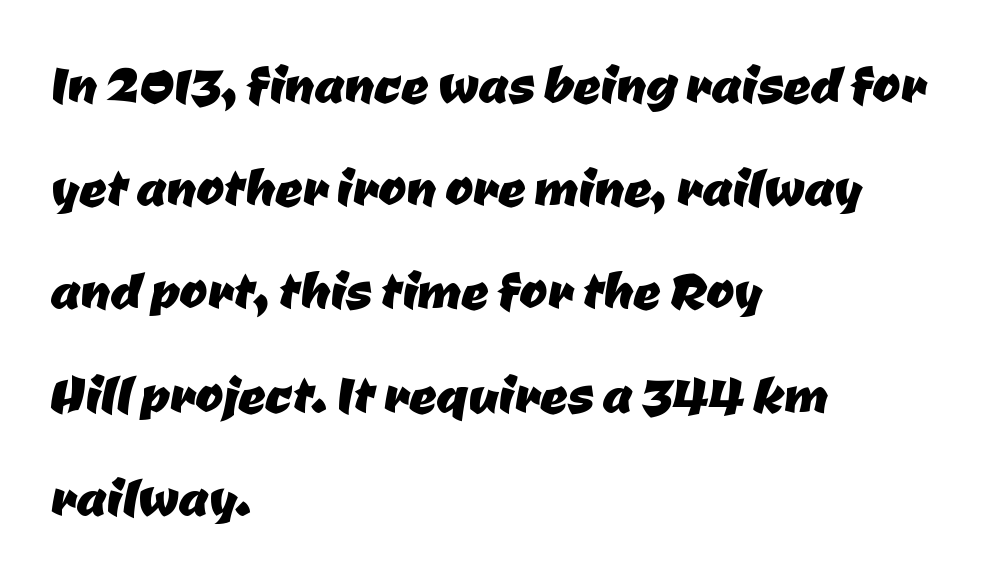
The image shows 67 px sans-serif type; set left-aligned, normal line spacing (1.54x), normal letter spacing, not underlined; low stroke contrast and a medium x-height.
